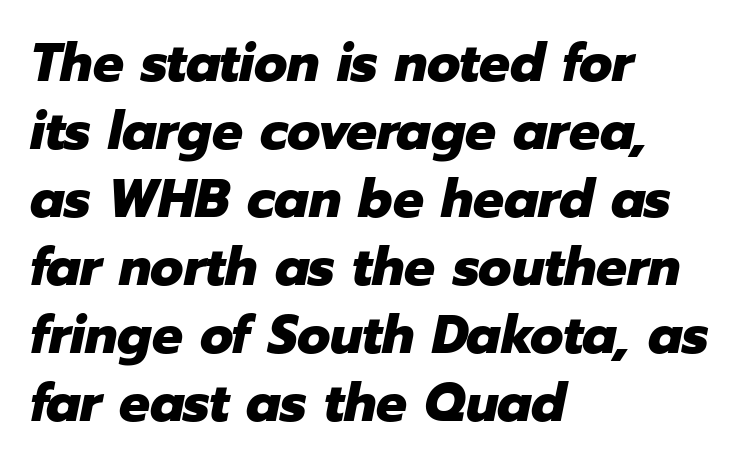
The image shows 54 px heavy type, italic (leaning right); set left-aligned, normal line spacing (1.26x), normal letter spacing, not underlined; low stroke contrast and a medium x-height.
